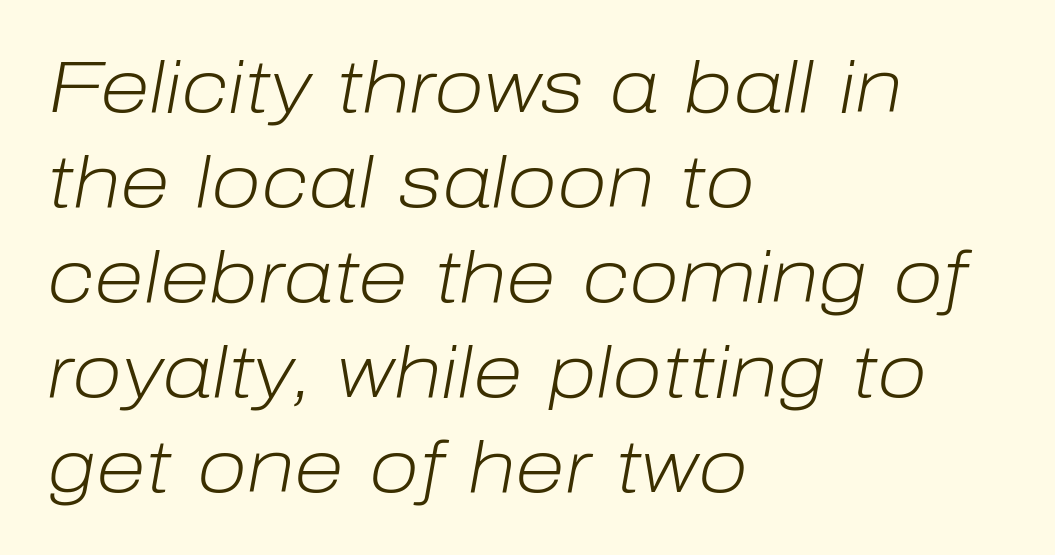
The image shows 73 px light type, italic (leaning right); set left-aligned, normal line spacing (1.3x), normal letter spacing, not underlined; low stroke contrast and a medium x-height.
